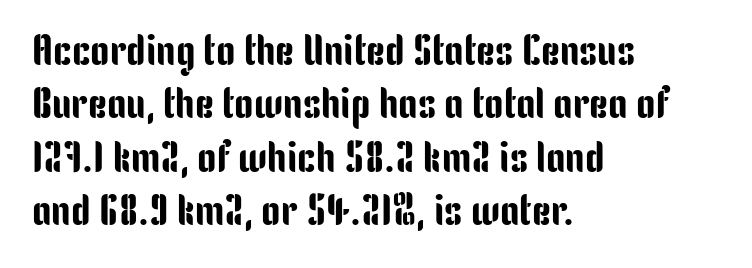
Lines of text with bare space underneath. No feet cap the strokes, marking this as sans-serif type. You could call the tracking neutral — neither tight nor loose. The compositor pushed each line to the left boundary. The letters advance in unequal steps, a hallmark of proportional type. A roman cut, with each character standing at attention.
